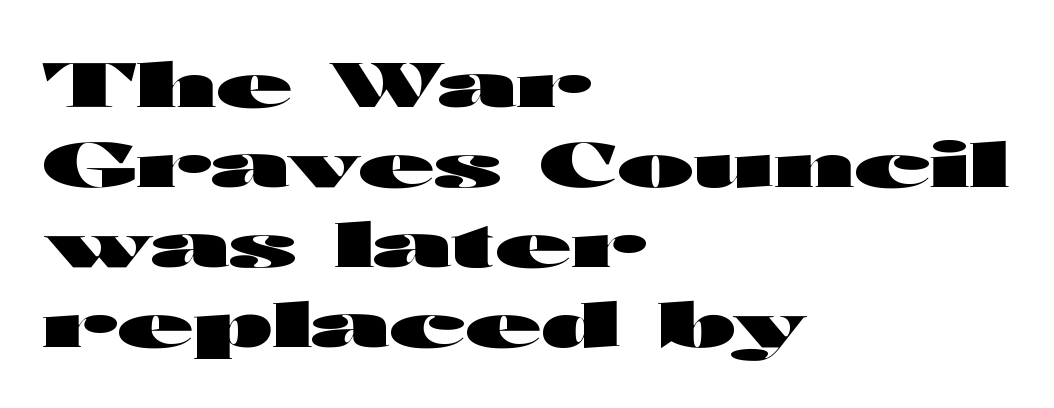
The image shows 62 px heavy, wide sans-serif type, upright; set left-aligned, normal line spacing (1.29x), normal letter spacing, not underlined; high stroke contrast and a medium x-height.
